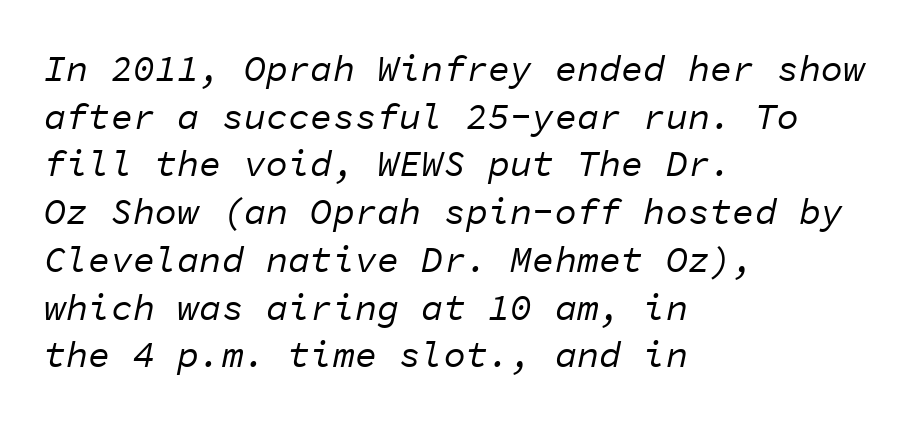
{"italic": "yes", "lean": "right", "slant_degrees": 11, "bold": "no", "weight": "regular", "width": "normal", "stroke_contrast": "low", "x_height": "medium", "monospaced": "yes", "underline": "no", "align": "left", "line_spacing": "normal", "line_spacing_ratio": 1.29, "letter_spacing": "normal", "letter_spacing_em": 0.0, "glyph_px": 37}
